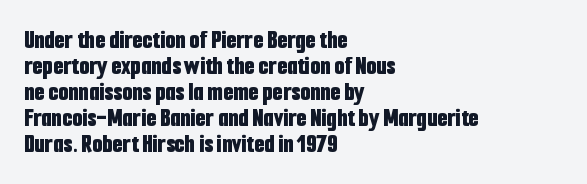
{"italic": "no", "bold": "yes", "underline": "no", "align": "left", "line_spacing": "tight", "line_spacing_ratio": 1.0, "letter_spacing": "normal", "letter_spacing_em": 0.0, "glyph_px": 26}
